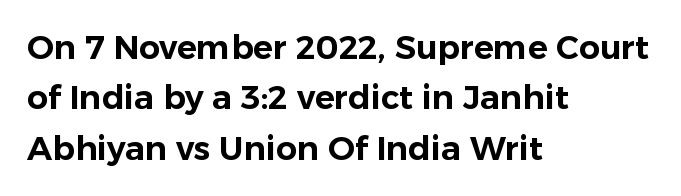
The rendering uses natural spacing where letterforms have individual widths. Honestly, there is no underline to notice here at all. Tracking here is standard; glyphs follow each other at the usual distance. The lettering stays uniformly vertical, giving the passage a roman look. Is there much room between lines? A standard amount, neither cramped nor airy. The lines in this sample share a left origin and differ only in where they stop.
